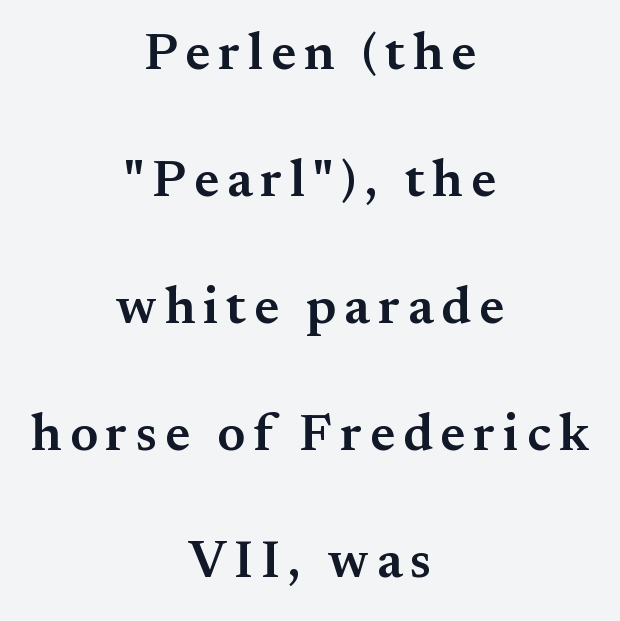
{"serif": "yes", "italic": "no", "bold": "semi", "weight": "semibold", "width": "normal", "stroke_contrast": "medium", "x_height": "small", "monospaced": "no", "underline": "no", "align": "center", "line_spacing": "loose", "line_spacing_ratio": 2.44, "glyph_px": 52}
